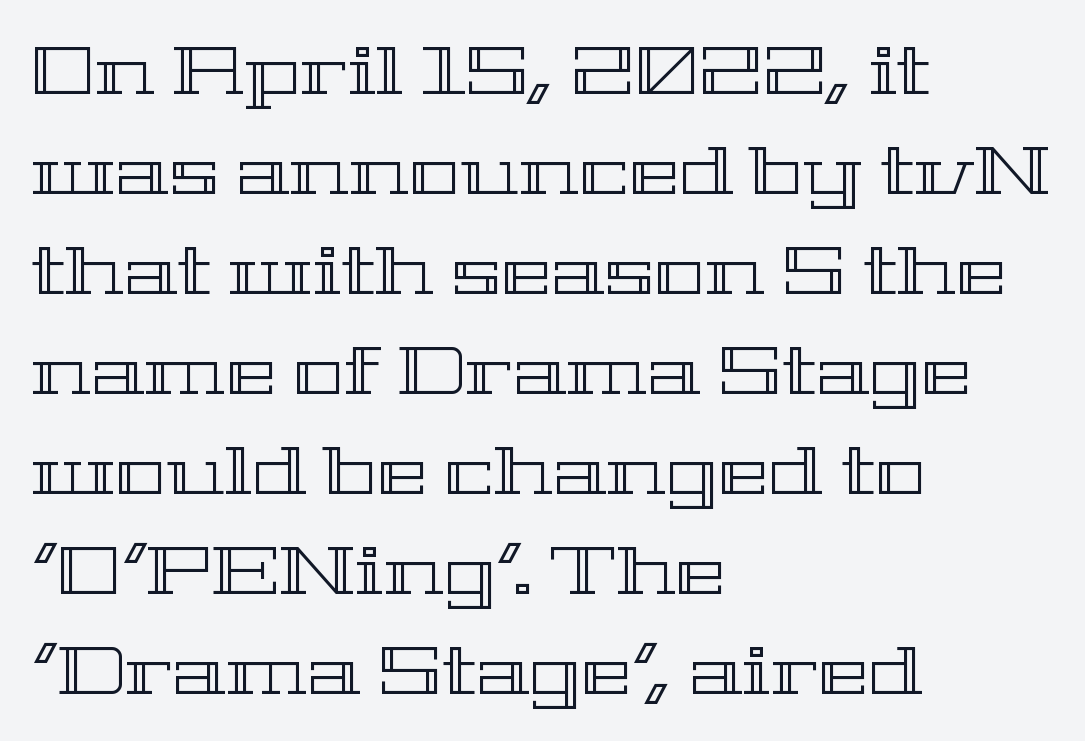
{"italic": "no", "width": "wide", "x_height": "medium", "monospaced": "no", "underline": "no", "align": "left", "line_spacing": "normal", "line_spacing_ratio": 1.47, "letter_spacing": "normal", "letter_spacing_em": 0.0, "glyph_px": 68}
